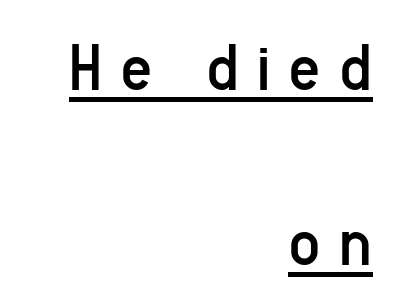
The image shows 70 px regular-weight, condensed sans-serif type, upright; set right-aligned, loose line spacing (2.5x), unusually wide letter spacing (+0.26 em), underlined; low stroke contrast and a medium x-height.
